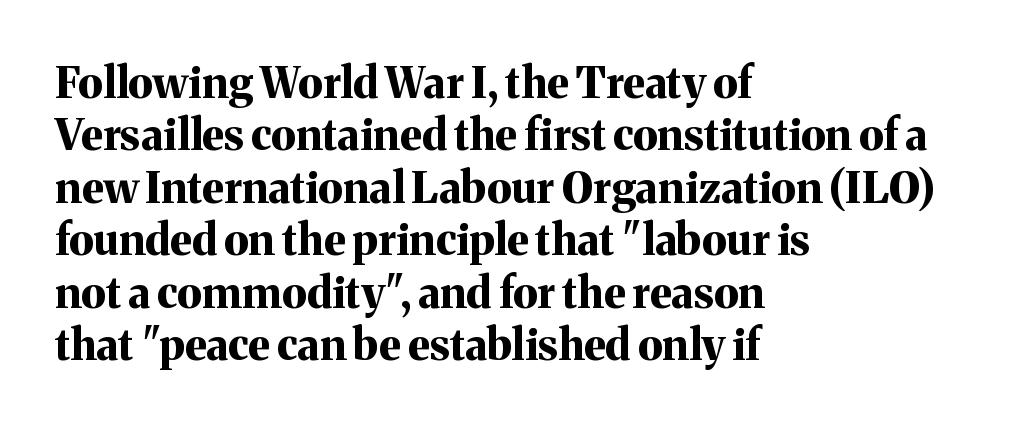
{"serif": "yes", "italic": "no", "bold": "yes", "weight": "bold", "width": "normal", "stroke_contrast": "medium", "x_height": "medium", "monospaced": "no", "underline": "no", "align": "left", "line_spacing_ratio": 1.22, "letter_spacing": "normal", "letter_spacing_em": 0.0, "glyph_px": 43}
